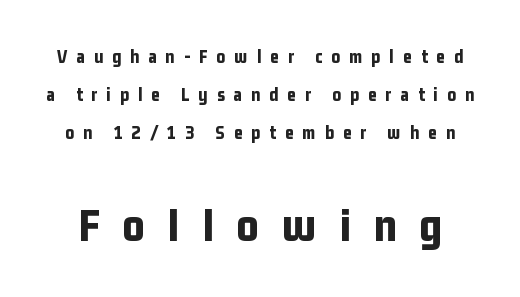
The image shows 48 px bold, condensed sans-serif type, upright; set loose line spacing (1.99x), unusually wide letter spacing (+0.47 em), not underlined; the second (bottom) block is 2.53x larger; low stroke contrast and a medium x-height.
